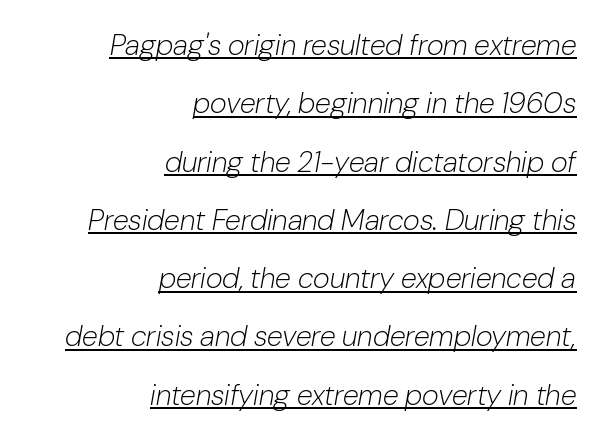
{"italic": "yes", "lean": "right", "slant_degrees": 10, "bold": "no", "weight": "light", "width": "normal", "stroke_contrast": "low", "x_height": "medium", "monospaced": "no", "underline": "yes", "align": "right", "line_spacing": "loose", "line_spacing_ratio": 2.01, "letter_spacing": "normal", "letter_spacing_em": 0.0, "glyph_px": 29}
